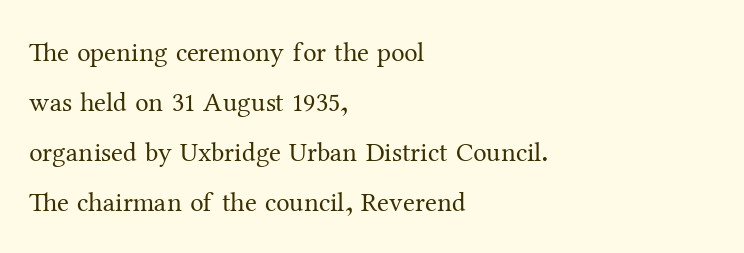
{"italic": "no", "bold": "no", "underline": "no", "align": "left", "line_spacing_ratio": 1.85, "letter_spacing": "normal", "letter_spacing_em": 0.0, "glyph_px": 27}
